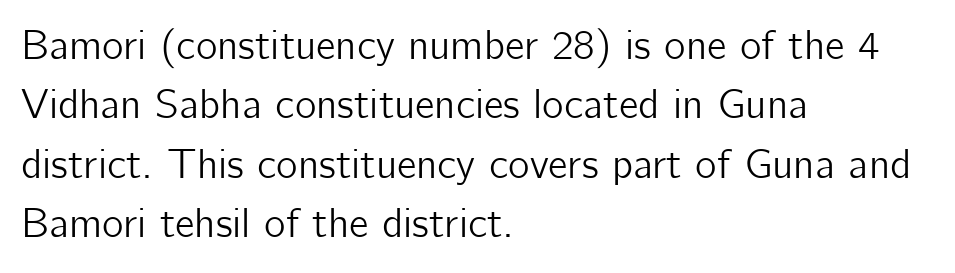
{"serif": "no", "italic": "no", "width": "normal", "stroke_contrast": "low", "x_height": "medium", "monospaced": "no", "underline": "no", "align": "left", "line_spacing": "normal", "line_spacing_ratio": 1.45, "letter_spacing": "normal", "letter_spacing_em": 0.0, "glyph_px": 41}
